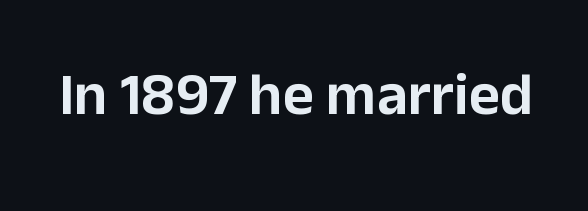
Q: Is the text italic (slanted)? A: No, it is upright.
Q: Is the typeface a serif or a sans-serif typeface? A: Sans-serif.
Q: Is the text underlined? A: No.
Q: Is the spacing between letters normal or unusually wide? A: Normal.
Q: Width (condensed, normal, or wide)? A: Normal.
Q: Stroke contrast? A: Low.
Q: x-height? A: Medium.
Q: Monospaced? A: No.
